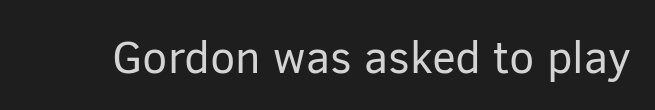
Q: Is the text bold? A: No.
Q: Is the text italic (slanted)? A: No, it is upright.
Q: Is the typeface a serif or a sans-serif typeface? A: Sans-serif.
Q: Is the text underlined? A: No.
Q: Is the spacing between letters normal or unusually wide? A: Normal.
Q: Width (condensed, normal, or wide)? A: Normal.
Q: Stroke contrast? A: Low.
Q: x-height? A: Medium.
Q: Monospaced? A: No.
